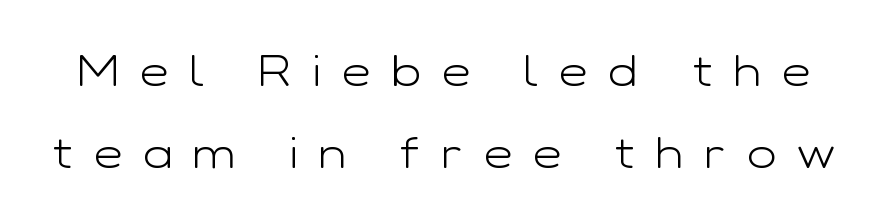
{"serif": "no", "italic": "no", "bold": "no", "weight": "light", "width": "wide", "stroke_contrast": "low", "x_height": "medium", "monospaced": "no", "underline": "no", "line_spacing_ratio": 1.87, "letter_spacing": "wide", "letter_spacing_em": 0.48, "glyph_px": 44}
